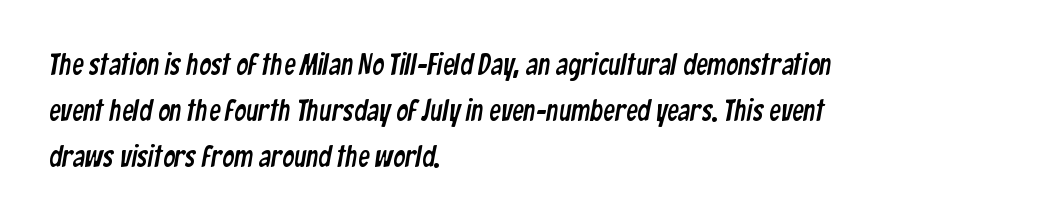
The image shows 29 px condensed sans-serif type; set left-aligned, normal line spacing (1.58x), normal letter spacing, not underlined; low stroke contrast and a medium x-height.
